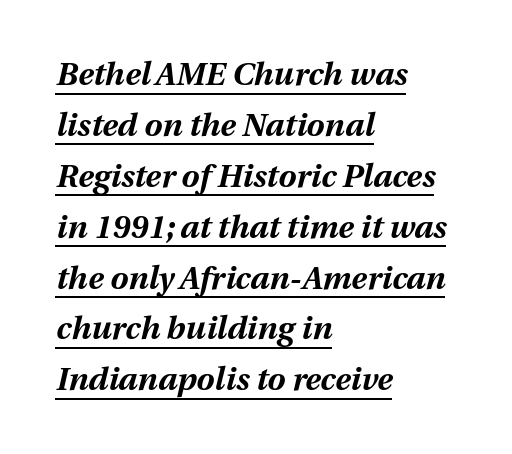
The image shows 32 px bold type, italic (leaning right); set left-aligned, normal line spacing (1.59x), normal letter spacing, underlined; medium stroke contrast and a medium x-height.
